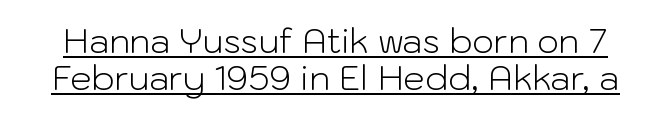
Q: Is the text bold? A: No.
Q: Is the text italic (slanted)? A: No, it is upright.
Q: Is the typeface a serif or a sans-serif typeface? A: Sans-serif.
Q: Is the text underlined? A: Yes.
Q: Is the spacing between letters normal or unusually wide? A: Normal.
Q: Is the spacing between lines tight, normal or loose? A: Tight.
Q: Width (condensed, normal, or wide)? A: Normal.
Q: Stroke contrast? A: Low.
Q: x-height? A: Medium.
Q: Monospaced? A: No.
